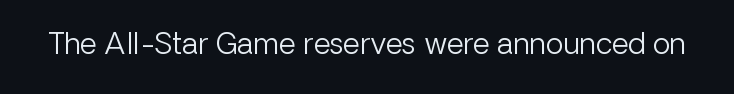
{"serif": "no", "italic": "no", "bold": "no", "weight": "light", "width": "normal", "stroke_contrast": "low", "x_height": "medium", "monospaced": "no", "underline": "no", "letter_spacing": "normal", "letter_spacing_em": 0.0, "glyph_px": 29}
